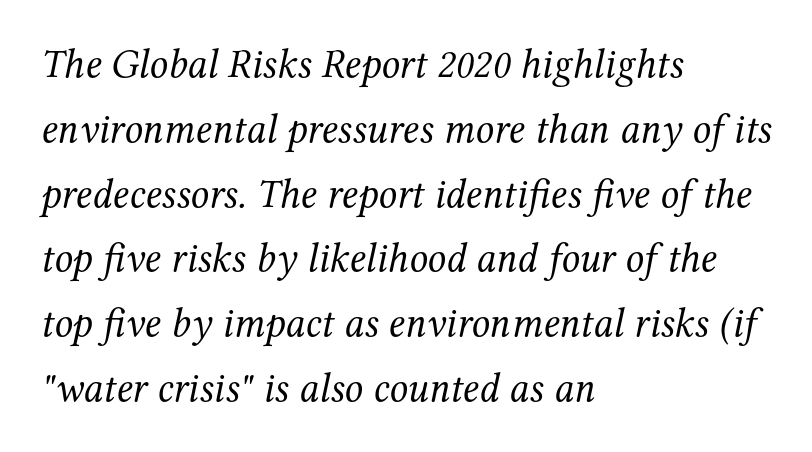
The typesetting does not lean heavy: it is not bold. Is this a fixed-width face? No — the glyphs have proportional, varying widths. The designer left line spacing at the default. The space beneath each line is pristine and unruled. I'd call this a serif setting — the letters wear small feet.
